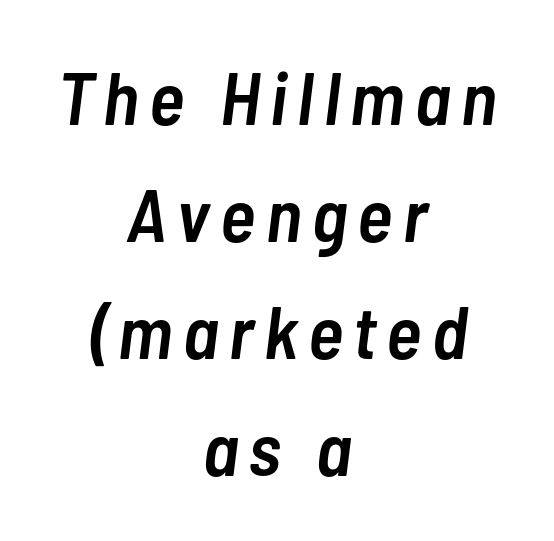
A typesetter would call this proportional, since set widths differ per character. The baseline area is clear. Does the leading feel generous? No, just average. Compared with an ordinary text face, these strokes are moderately heavier — a semibold. The specimen reads as italic at a glance.
